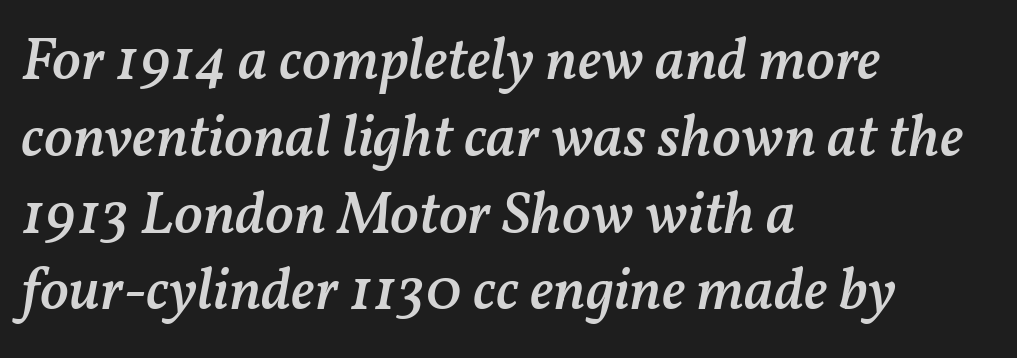
The image shows 60 px semibold type, italic (leaning right); set left-aligned, normal line spacing (1.28x), normal letter spacing, not underlined; medium stroke contrast and a medium x-height.
